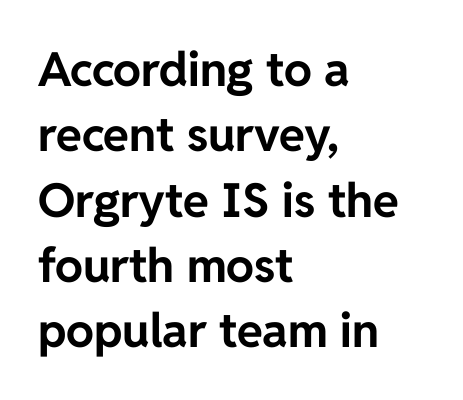
The image shows 47 px bold sans-serif type, upright; set left-aligned, normal line spacing (1.39x), normal letter spacing, not underlined; low stroke contrast and a medium x-height.
